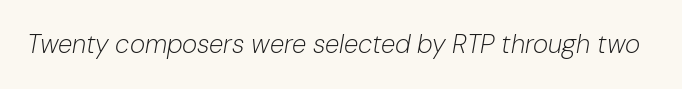
The face used here is rendered with its standard letterfit. The words here are not underlined. Does the lettering tilt? It does — this is italic. The passage shown is not bold in any degree.
